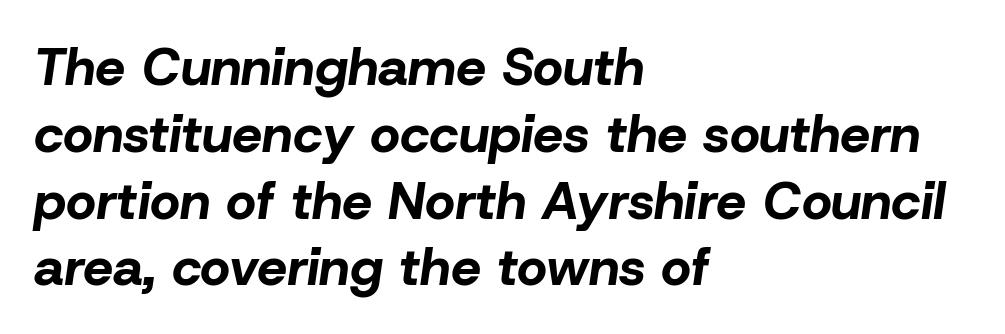
These lines stack with their left ends in a neat column. The passage shown is typed in a proportional face where columns would drift. If you measured baseline to baseline, you'd find a middling distance. Slanted lettering throughout. Look at the stroke-to-counter ratio: heavy, a bold.
